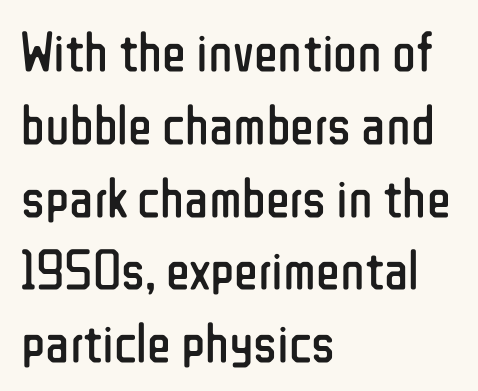
{"serif": "no", "italic": "no", "bold": "no", "weight": "regular", "width": "condensed", "stroke_contrast": "low", "x_height": "medium", "monospaced": "no", "underline": "no", "align": "left", "line_spacing": "normal", "line_spacing_ratio": 1.3, "letter_spacing": "normal", "letter_spacing_em": 0.0, "glyph_px": 56}
